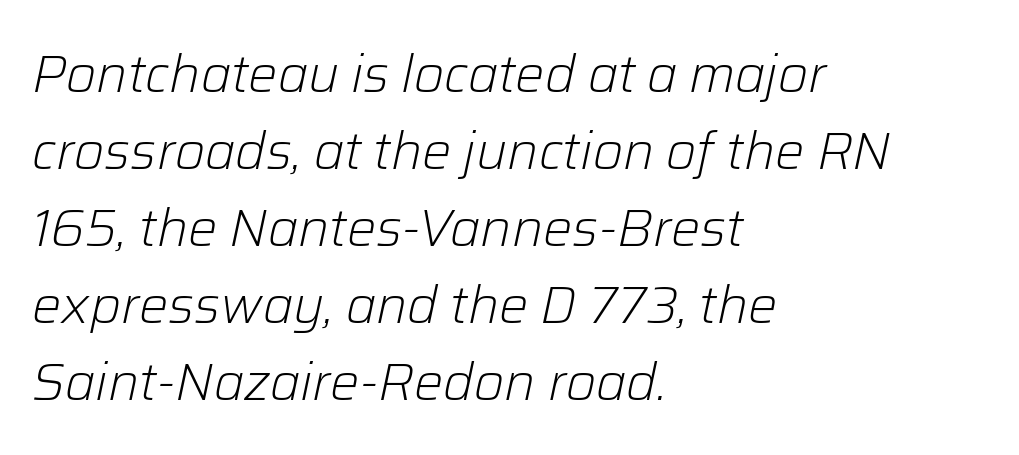
Clear beneath every line of the passage. Every row of glyphs begins at an identical x-position on the left. The specimen reads as italic at a glance. Letter spacing: default. Heft: none added — not bold. The face used here is proportionally spaced, like ordinary book or web type.
